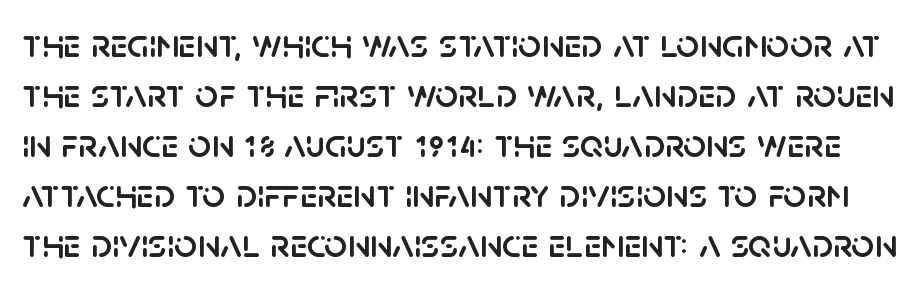
{"serif": "no", "italic": "no", "width": "normal", "stroke_contrast": "low", "x_height": "large", "monospaced": "no", "underline": "no", "line_spacing": "normal", "line_spacing_ratio": 1.25, "letter_spacing": "normal", "letter_spacing_em": 0.0, "glyph_px": 40}
